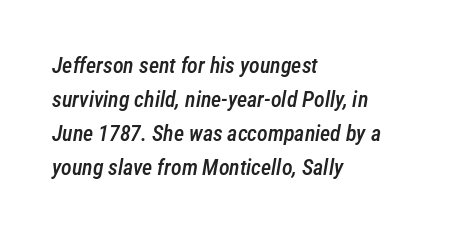
Q: Is the text bold? A: Semi-bold.
Q: Is the text italic (slanted)? A: Yes, it leans right by about 12 degrees.
Q: Is the text underlined? A: No.
Q: How is the paragraph aligned? A: Left-aligned.
Q: Is the spacing between letters normal or unusually wide? A: Normal.
Q: Is the spacing between lines tight, normal or loose? A: Normal.
